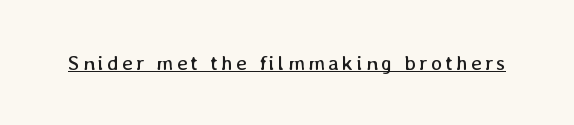
Q: Is the text bold? A: No.
Q: Is the text italic (slanted)? A: No, it is upright.
Q: Is the text underlined? A: Yes.
